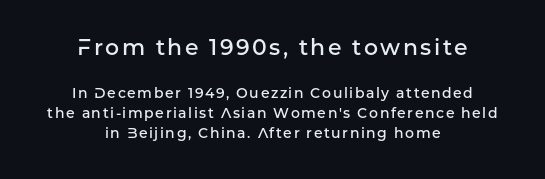
The image shows 22 px text type, upright; set centered, normal line spacing (1.42x), not underlined; the first (top) block is 1.57x larger.
